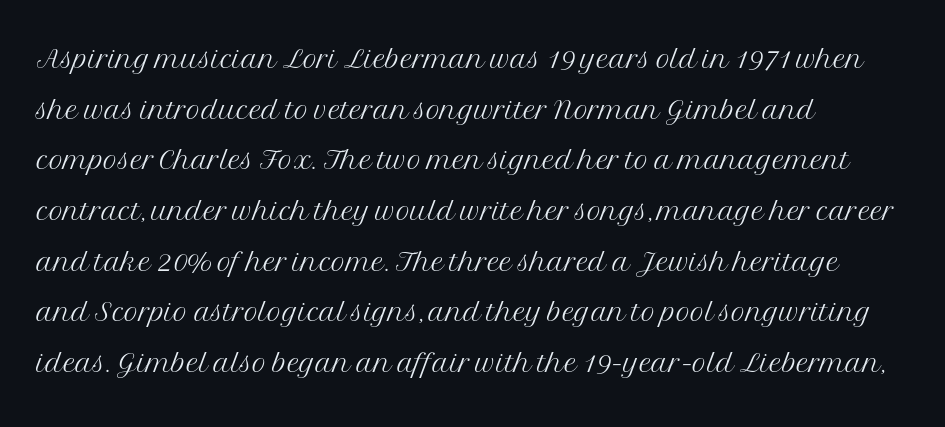
Q: Is the text bold? A: No.
Q: Is the text italic (slanted)? A: Yes.
Q: Is the typeface a serif or a sans-serif typeface? A: Serif.
Q: Is the text underlined? A: No.
Q: How is the paragraph aligned? A: Left-aligned.
Q: Is the spacing between letters normal or unusually wide? A: Normal.
Q: Is the spacing between lines tight, normal or loose? A: Normal.
Q: Width (condensed, normal, or wide)? A: Normal.
Q: Stroke contrast? A: Medium.
Q: x-height? A: Medium.
Q: Monospaced? A: No.
